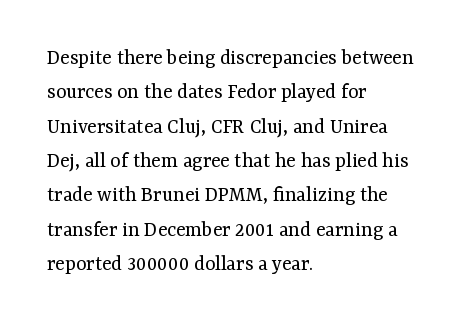
The specimen reads as upright at a glance. Is the stroke heavy? The answer is a plain regular-or-lighter. Clear beneath every line of the passage. Notice how descenders clear the ascenders below comfortably — that's standard leading.
